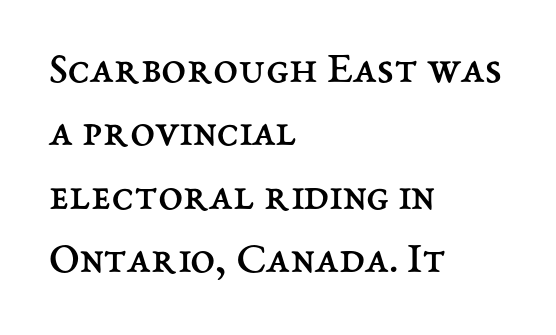
Words float on clear page, feet unadorned. Leading: standard. Letters have the restrained weight of plain body copy at most. The paragraph has a hard left edge and a soft right edge.
